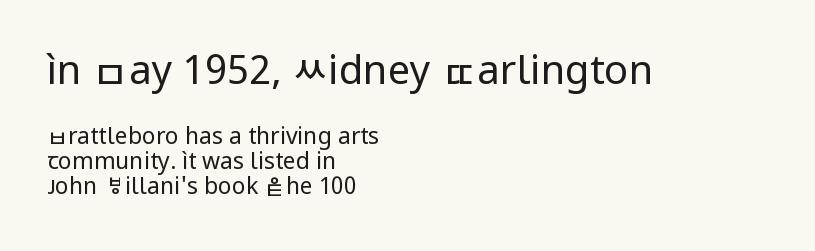
If you drew a ruler down the left edge, every line would touch it. No feet cap the strokes, marking this as sans-serif type. Successive baselines arrive quickly, one right under another. How are the letters spaced? Ordinarily, with no added tracking.
